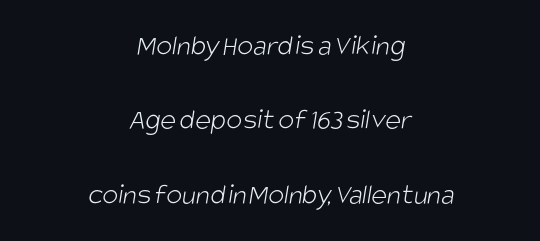
This sample has the flowing, uneven cadence of proportional lettering. Each line is balanced around a shared central axis. Observe the ordinary spacing: letters are neighbours, not strangers. Think standard paragraph weight, or any step lighter than that.
